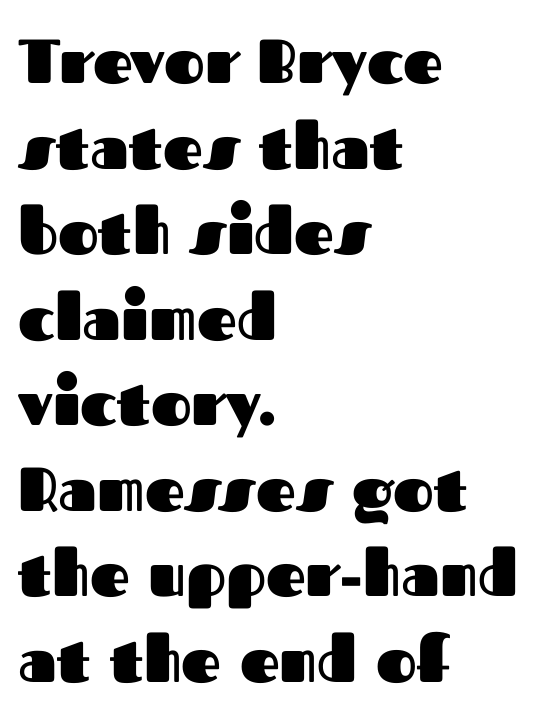
A classic flush-left, rag-right setting is used for this passage. When letters stand straight like this, we call the style roman or upright. Has an underline been added? It has not. Heft: maximum for text — a bold.
